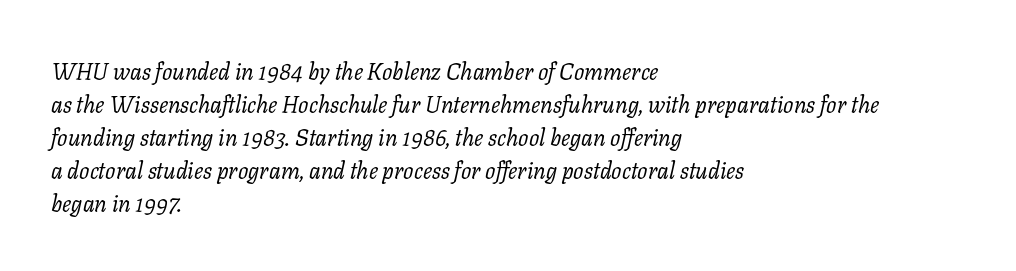
The image shows 23 px text type, italic (leaning right); set left-aligned, normal line spacing (1.44x), normal letter spacing, not underlined.
